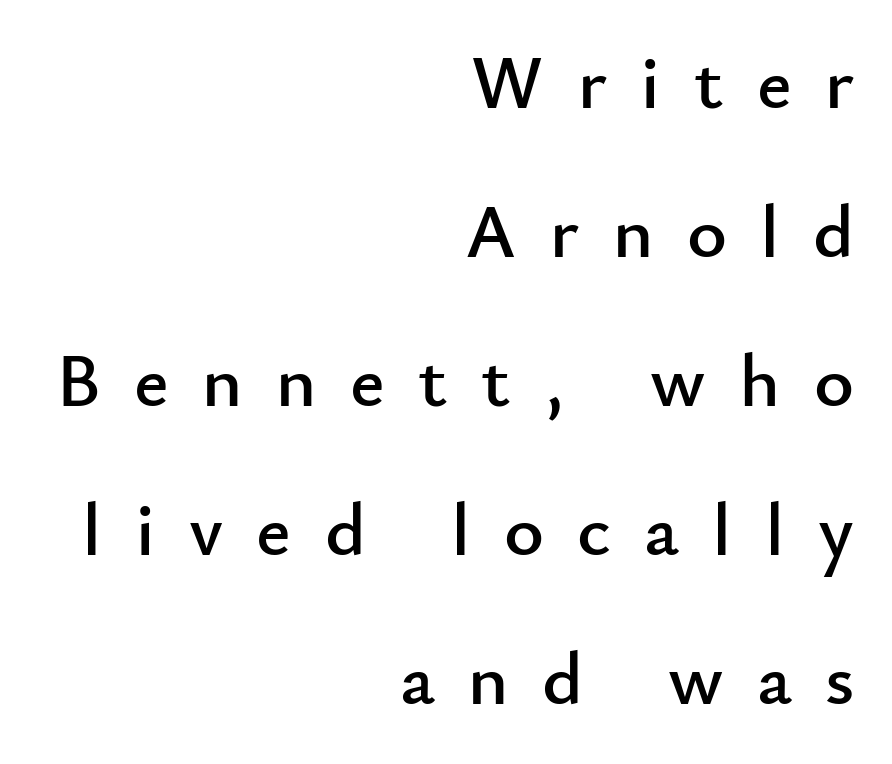
The image shows 76 px sans-serif type, upright; set right-aligned, loose line spacing (1.96x), unusually wide letter spacing (+0.44 em), not underlined; low stroke contrast and a small x-height.
